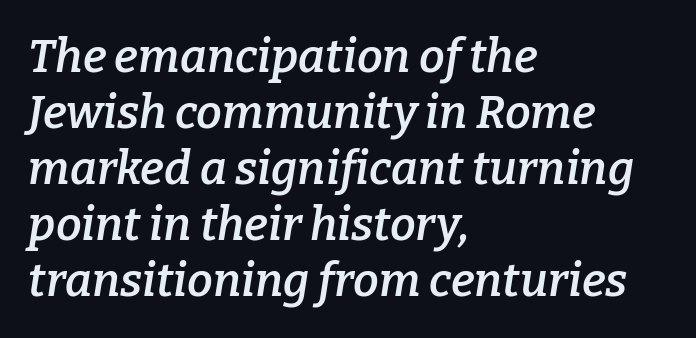
Q: Is the text bold? A: Semi-bold.
Q: Is the text italic (slanted)? A: Yes, it leans right by about 9 degrees.
Q: Is the typeface a serif or a sans-serif typeface? A: Serif.
Q: Is the text underlined? A: No.
Q: How is the paragraph aligned? A: Left-aligned.
Q: Is the spacing between letters normal or unusually wide? A: Normal.
Q: Width (condensed, normal, or wide)? A: Normal.
Q: Stroke contrast? A: Low.
Q: x-height? A: Medium.
Q: Monospaced? A: No.
